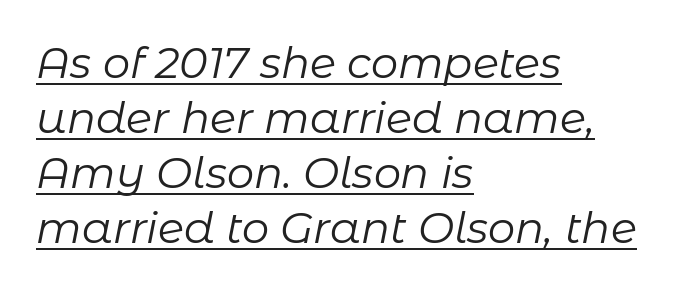
These lines keep a tight, regular rhythm from letter to letter. Layout note: lines flush left. You can see a thin bar hugging the bottom of the glyphs. Leading: standard. Heft: none added — not bold.
